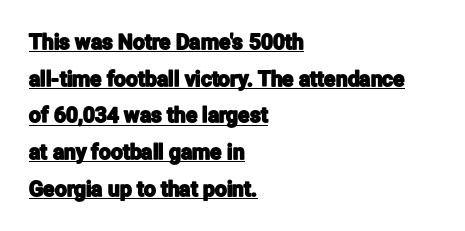
{"italic": "no", "underline": "yes", "align": "left", "line_spacing_ratio": 1.75, "letter_spacing": "normal", "letter_spacing_em": 0.0, "glyph_px": 21}
